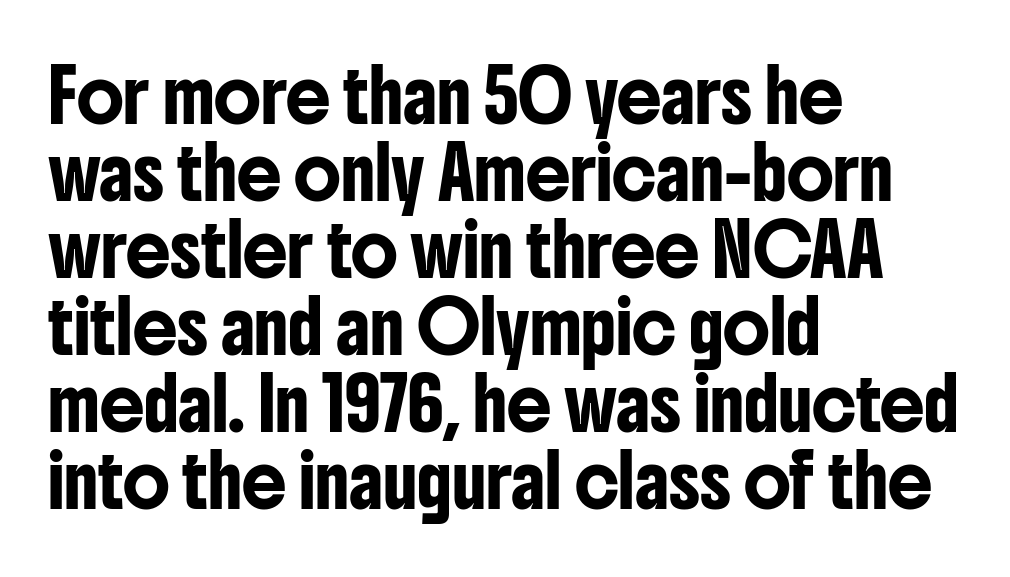
Q: Is the text italic (slanted)? A: No, it is upright.
Q: Is the typeface a serif or a sans-serif typeface? A: Sans-serif.
Q: Is the text underlined? A: No.
Q: How is the paragraph aligned? A: Left-aligned.
Q: Is the spacing between letters normal or unusually wide? A: Normal.
Q: Is the spacing between lines tight, normal or loose? A: Normal.
Q: Width (condensed, normal, or wide)? A: Condensed.
Q: Stroke contrast? A: Low.
Q: x-height? A: Medium.
Q: Monospaced? A: No.
